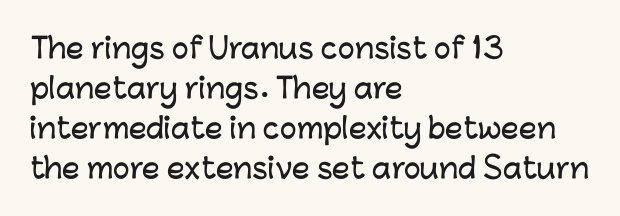
Q: Is the text italic (slanted)? A: No, it is upright.
Q: Is the typeface a serif or a sans-serif typeface? A: Sans-serif.
Q: Is the text underlined? A: No.
Q: How is the paragraph aligned? A: Left-aligned.
Q: Is the spacing between letters normal or unusually wide? A: Normal.
Q: Is the spacing between lines tight, normal or loose? A: Normal.
Q: Width (condensed, normal, or wide)? A: Normal.
Q: Stroke contrast? A: Low.
Q: x-height? A: Medium.
Q: Monospaced? A: No.
